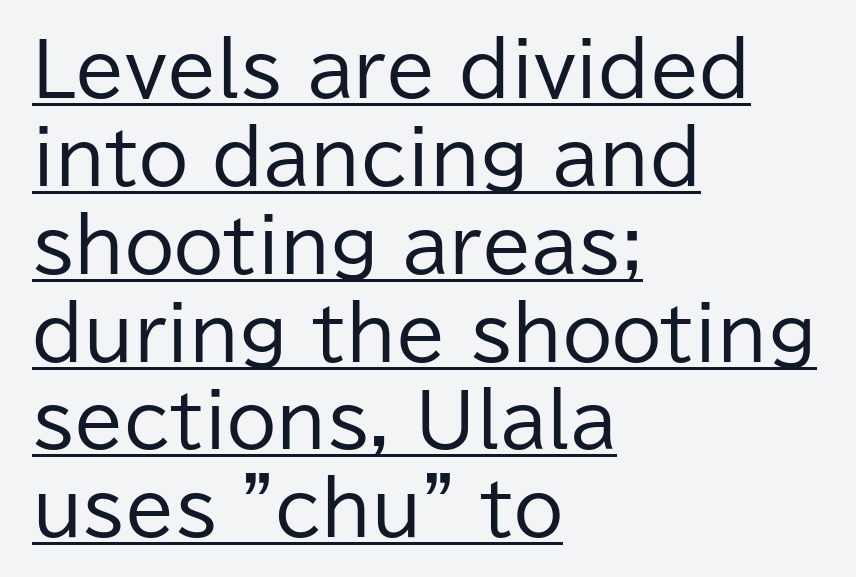
The image shows 72 px regular-weight sans-serif type, upright; set left-aligned, line spacing 1.22x, normal letter spacing, underlined; low stroke contrast and a medium x-height.
